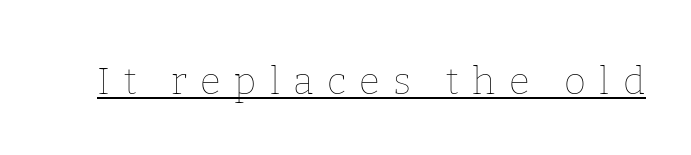
{"italic": "no", "bold": "no", "weight": "thin", "width": "normal", "stroke_contrast": "low", "x_height": "medium", "monospaced": "no", "underline": "yes", "letter_spacing": "wide", "letter_spacing_em": 0.35, "glyph_px": 38}
